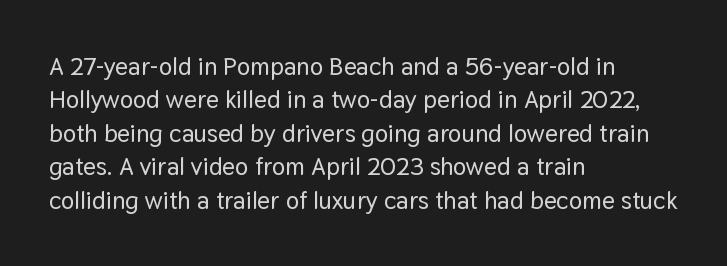
The image shows 25 px text type, upright; set left-aligned, normal line spacing (1.34x), normal letter spacing, not underlined.
